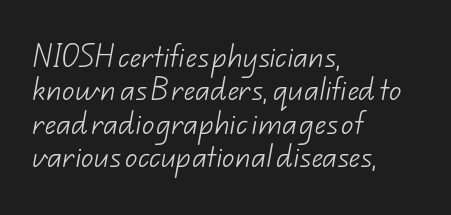
Q: Is the text bold? A: No.
Q: Is the text underlined? A: No.
Q: How is the paragraph aligned? A: Left-aligned.
Q: Is the spacing between letters normal or unusually wide? A: Normal.
Q: Is the spacing between lines tight, normal or loose? A: Normal.
